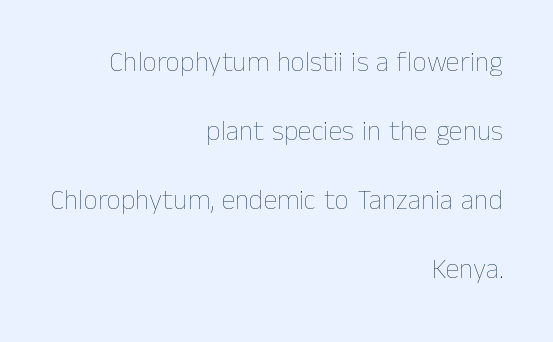
{"italic": "no", "bold": "no", "weight": "thin", "width": "normal", "stroke_contrast": "low", "x_height": "medium", "monospaced": "no", "underline": "no", "align": "right", "line_spacing": "loose", "line_spacing_ratio": 2.47, "letter_spacing": "normal", "letter_spacing_em": 0.0, "glyph_px": 28}
